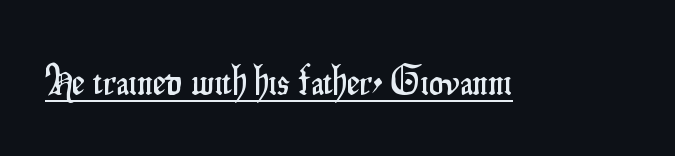
The image shows 40 px condensed sans-serif type, upright; set normal letter spacing, underlined; low stroke contrast and a small x-height.
